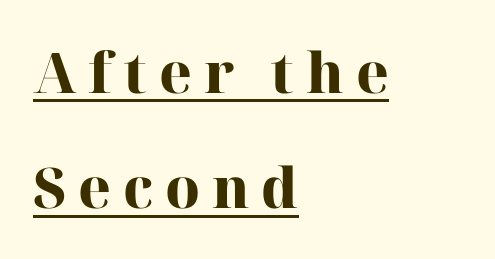
{"serif": "yes", "italic": "no", "bold": "yes", "weight": "heavy", "width": "normal", "stroke_contrast": "high", "x_height": "medium", "monospaced": "no", "underline": "yes", "align": "left", "line_spacing": "loose", "line_spacing_ratio": 2.06, "letter_spacing": "wide", "letter_spacing_em": 0.21, "glyph_px": 56}
